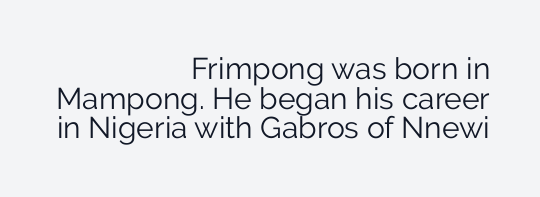
The glyphs in this specimen are sans serif. Plain, unruled lines of type. The specimen reads as upright at a glance. Each line ends at the same right margin while the left side varies. What stands out about the letter spacing? Nothing — it is the standard amount.
